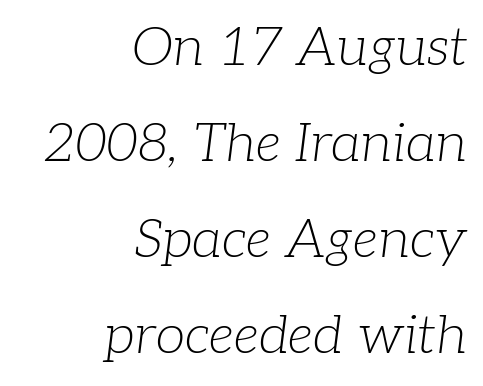
{"serif": "yes", "italic": "yes", "lean": "right", "slant_degrees": 7, "bold": "no", "weight": "light", "width": "normal", "stroke_contrast": "low", "x_height": "medium", "monospaced": "no", "underline": "no", "align": "right", "line_spacing_ratio": 1.78, "letter_spacing": "normal", "letter_spacing_em": 0.0, "glyph_px": 54}
